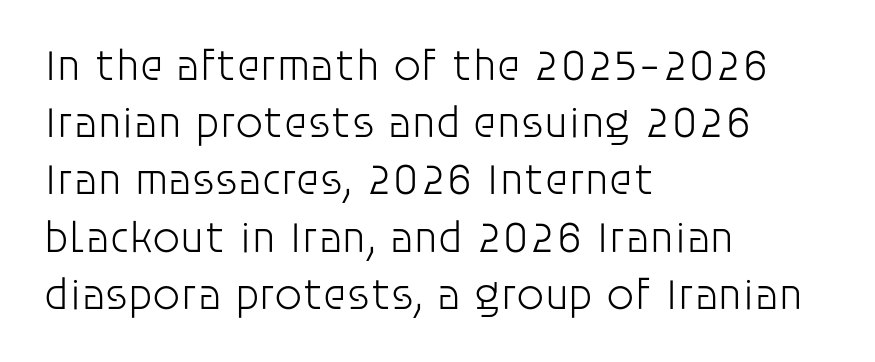
Q: Is the text bold? A: No.
Q: Is the text italic (slanted)? A: No, it is upright.
Q: Is the typeface a serif or a sans-serif typeface? A: Sans-serif.
Q: Is the text underlined? A: No.
Q: How is the paragraph aligned? A: Left-aligned.
Q: Is the spacing between letters normal or unusually wide? A: Normal.
Q: Is the spacing between lines tight, normal or loose? A: Normal.
Q: Width (condensed, normal, or wide)? A: Normal.
Q: Stroke contrast? A: Low.
Q: x-height? A: Large.
Q: Monospaced? A: No.
